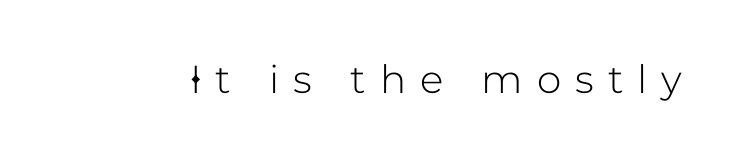
Q: Is the text italic (slanted)? A: No, it is upright.
Q: Is the typeface a serif or a sans-serif typeface? A: Sans-serif.
Q: Is the text underlined? A: No.
Q: Is the spacing between letters normal or unusually wide? A: Unusually wide.
Q: Width (condensed, normal, or wide)? A: Normal.
Q: Stroke contrast? A: Low.
Q: x-height? A: Medium.
Q: Monospaced? A: No.
